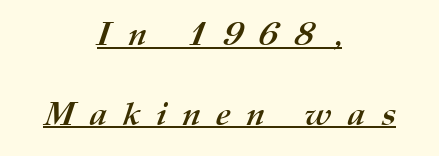
The image shows 33 px semibold type; set centered, loose line spacing (2.41x), unusually wide letter spacing (+0.46 em), underlined; medium stroke contrast and a medium x-height.
